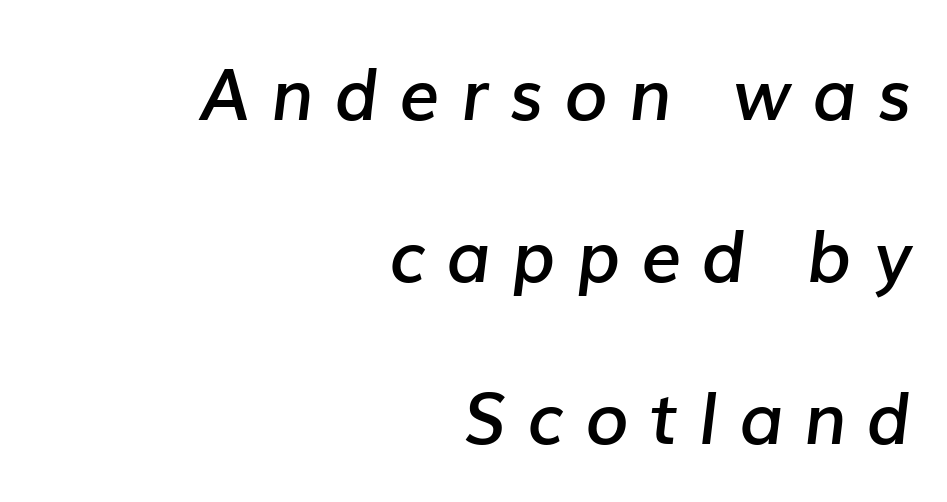
Teacher's note: observe the even right margin — that is flush-right alignment. Here the glyphs are tracked loosely, breaking word shapes into spaced letters. Character widths vary here, with narrow letters taking less room than wide ones. No word sits above an underline.
